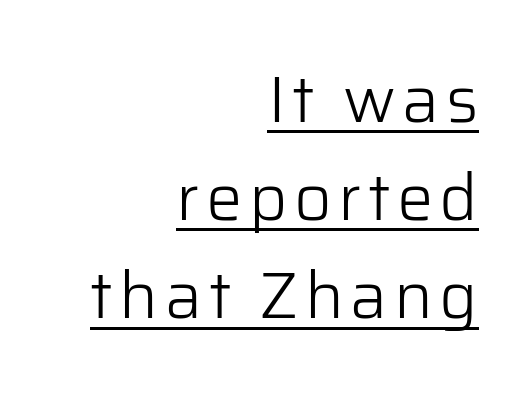
The image shows 65 px light sans-serif type, upright; set right-aligned, normal line spacing (1.51x), underlined; low stroke contrast and a medium x-height.
